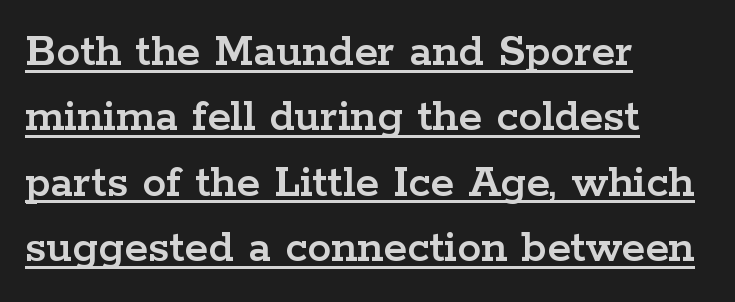
{"serif": "yes", "italic": "no", "width": "wide", "stroke_contrast": "low", "x_height": "medium", "monospaced": "no", "underline": "yes", "align": "left", "line_spacing": "normal", "line_spacing_ratio": 1.36, "letter_spacing": "normal", "letter_spacing_em": 0.0, "glyph_px": 48}
